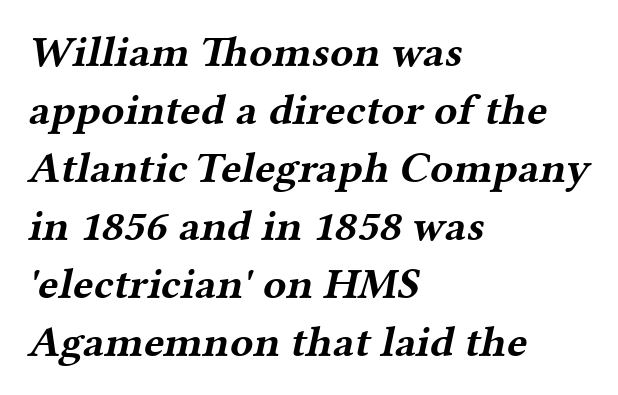
The image shows 43 px bold, wide serif type; set left-aligned, normal line spacing (1.35x), normal letter spacing, not underlined; medium stroke contrast and a medium x-height.
